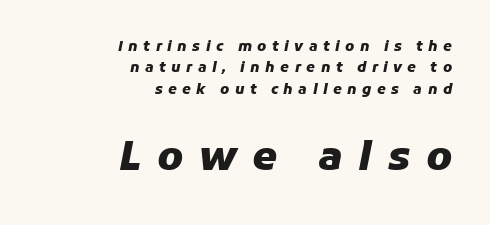
This sample has the flowing, uneven cadence of proportional lettering. Beneath every word, the page is bare. Is the block centered? No — it sits flush against the right margin. The more generous point size was reserved for the lower chunk. Is the type bold? Yes — the strokes are clearly thick and heavy. If you measured baseline to baseline, you'd find a middling distance.
